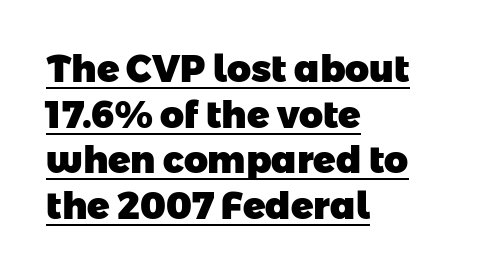
Q: Is the text bold? A: Yes.
Q: Is the typeface a serif or a sans-serif typeface? A: Sans-serif.
Q: Is the text underlined? A: Yes.
Q: How is the paragraph aligned? A: Left-aligned.
Q: Is the spacing between letters normal or unusually wide? A: Normal.
Q: Width (condensed, normal, or wide)? A: Normal.
Q: Stroke contrast? A: Low.
Q: x-height? A: Medium.
Q: Monospaced? A: No.
